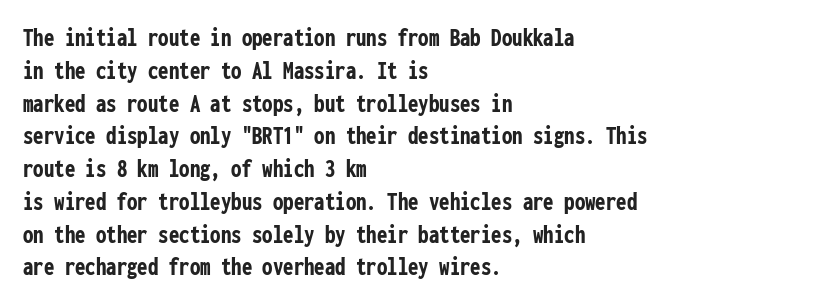
The image shows 26 px bold type, upright; set left-aligned, normal line spacing (1.26x), normal letter spacing, not underlined.
